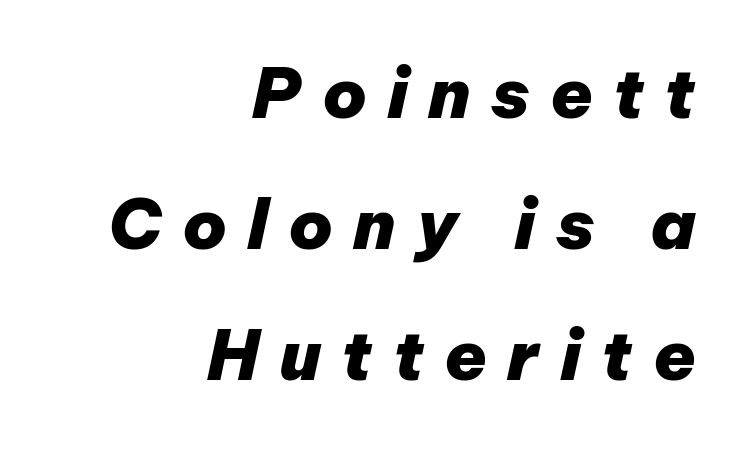
The image shows 69 px heavy type, italic (leaning right); set right-aligned, loose line spacing (1.9x), unusually wide letter spacing (+0.29 em), not underlined; low stroke contrast and a medium x-height.
